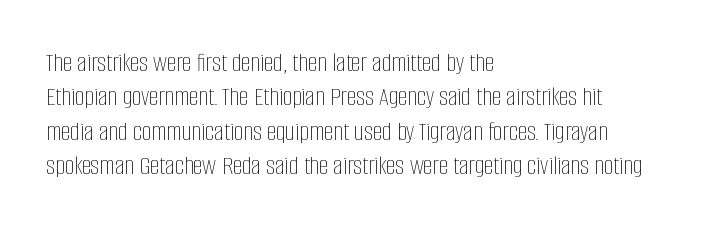
The letterforms sit at book weight or below. Honestly, the letter spacing is just normal — you wouldn't notice it. The type sits square on the baseline with zero lean. Unmarked baselines from the first word to the last. The text block is weighted toward the left margin, trailing off unevenly rightward. The designer left line spacing at the default.
